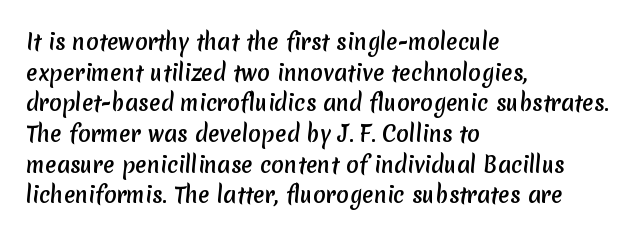
Honestly, the letter spacing is just normal — you wouldn't notice it. Is there much room between lines? A standard amount, neither cramped nor airy. Horizontal alignment here is leftward, the default for most running prose. Glance below the letters and you will spot only blank space.
